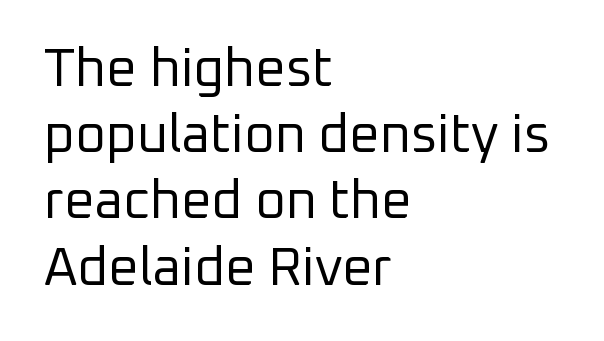
The face used here is a sans, in the tradition of grotesques and geometrics. Here the designer chose a conventional face with non-uniform glyph widths. The rows are spaced the way most documents space them. Lines of text with bare space underneath. Line beginnings align vertically; line endings do not.
